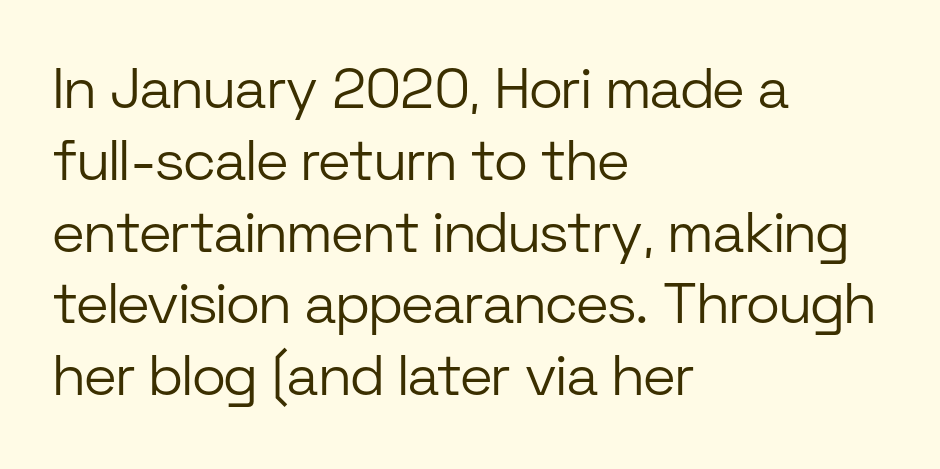
{"serif": "no", "italic": "no", "bold": "no", "weight": "light", "width": "normal", "stroke_contrast": "low", "x_height": "medium", "monospaced": "no", "underline": "no", "align": "left", "line_spacing": "normal", "line_spacing_ratio": 1.26, "letter_spacing": "normal", "letter_spacing_em": 0.0, "glyph_px": 57}
